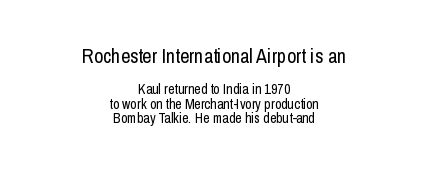
{"italic": "no", "bold": "no", "underline": "no", "align": "center", "line_spacing": "tight", "line_spacing_ratio": 1.05, "letter_spacing": "normal", "letter_spacing_em": 0.0, "larger_block": "first", "size_ratio": 1.43, "glyph_px": 20}
